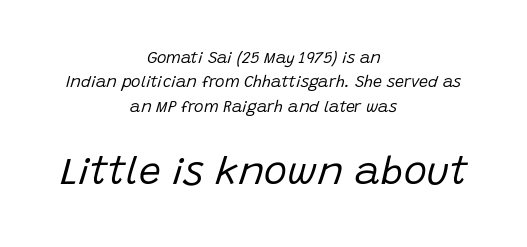
{"italic": "yes", "lean": "right", "slant_degrees": 15, "bold": "no", "weight": "regular", "width": "normal", "stroke_contrast": "low", "x_height": "large", "monospaced": "no", "underline": "no", "align": "center", "line_spacing": "normal", "line_spacing_ratio": 1.52, "letter_spacing": "normal", "letter_spacing_em": 0.0, "larger_block": "second", "size_ratio": 2.44, "glyph_px": 39}
